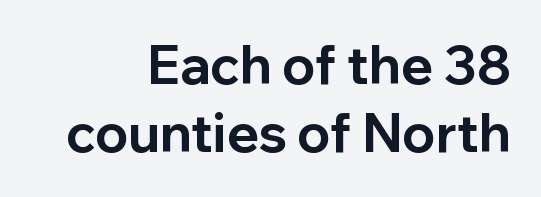
Q: Is the text bold? A: Yes.
Q: Is the text italic (slanted)? A: No, it is upright.
Q: Is the typeface a serif or a sans-serif typeface? A: Sans-serif.
Q: Is the text underlined? A: No.
Q: How is the paragraph aligned? A: Right-aligned.
Q: Is the spacing between letters normal or unusually wide? A: Normal.
Q: Is the spacing between lines tight, normal or loose? A: Normal.
Q: Width (condensed, normal, or wide)? A: Normal.
Q: Stroke contrast? A: Low.
Q: x-height? A: Medium.
Q: Monospaced? A: No.
